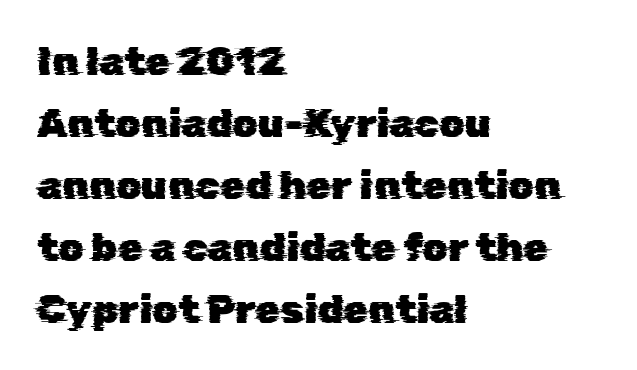
Note: no serifs on the glyphs. Each word holds together tightly as a unit, with standard inter-letter gaps. Each line starts at the same left margin while the right side varies. Summary of vertical rhythm: regular, with standard interline spacing. The strip under each line holds only bare page. Looks like regular typesetting: each glyph gets only the width it needs.
